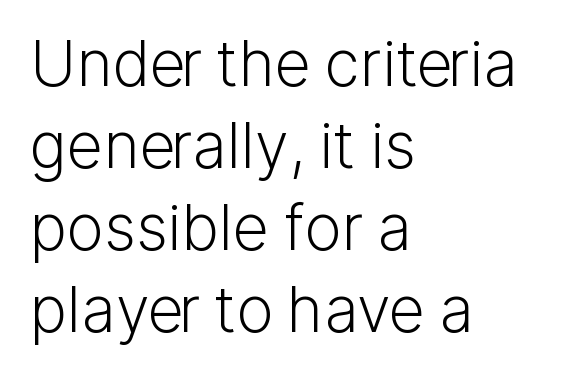
Q: Is the text bold? A: No.
Q: Is the text italic (slanted)? A: No, it is upright.
Q: Is the typeface a serif or a sans-serif typeface? A: Sans-serif.
Q: Is the text underlined? A: No.
Q: How is the paragraph aligned? A: Left-aligned.
Q: Is the spacing between letters normal or unusually wide? A: Normal.
Q: Is the spacing between lines tight, normal or loose? A: Normal.
Q: Width (condensed, normal, or wide)? A: Normal.
Q: Stroke contrast? A: Low.
Q: x-height? A: Medium.
Q: Monospaced? A: No.
